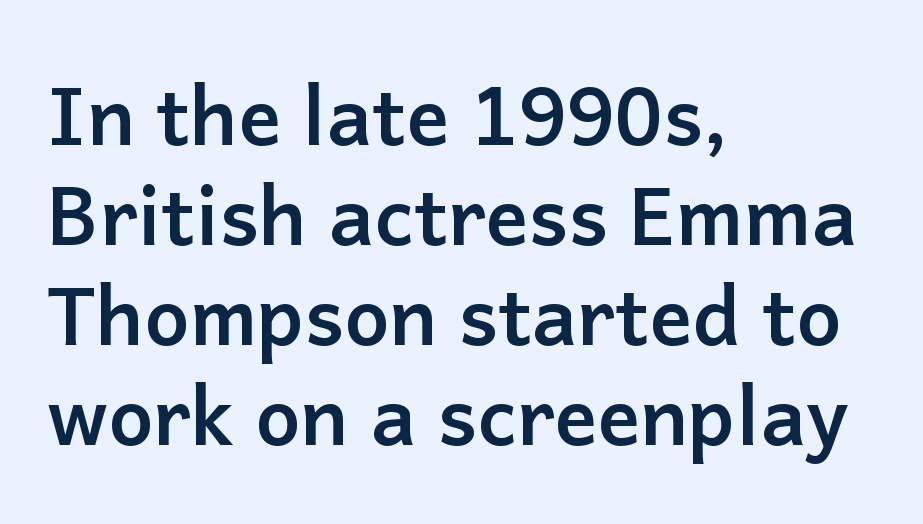
Think of a printed novel: that variable character pitch is what you see here. Type style note: lacks serifs. Beneath every word, the page is bare. Here the glyphs are tracked normally, forming tight word shapes. Honestly, the row spacing looks completely unremarkable. Italic? Not at all — the glyphs are vertical.
